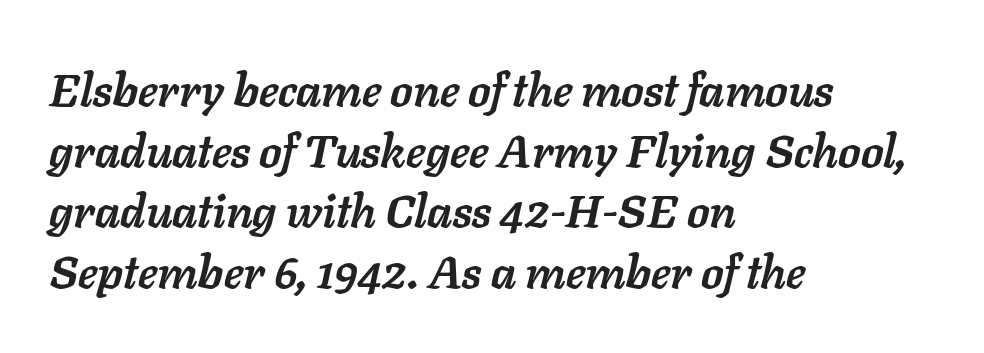
Each word holds together tightly as a unit, with standard inter-letter gaps. If you drew a line through each stem, it would be angled. The passage shown is not underscored anywhere. Here the designer chose a conventional face with non-uniform glyph widths.
